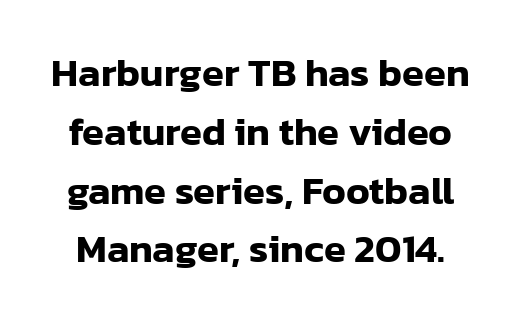
Think of a printed novel: that variable character pitch is what you see here. Is the letter spacing exaggerated? No — it looks like the ordinary default. Upright lettering throughout. The line-height multiplier appears to be the usual default.
